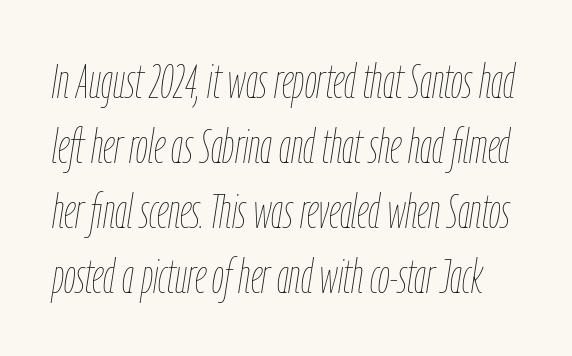
Q: Is the text bold? A: No.
Q: Is the text italic (slanted)? A: Yes, it leans right by about 9 degrees.
Q: Is the text underlined? A: No.
Q: Is the spacing between letters normal or unusually wide? A: Normal.
Q: Is the spacing between lines tight, normal or loose? A: Normal.
Q: Width (condensed, normal, or wide)? A: Condensed.
Q: Stroke contrast? A: Low.
Q: x-height? A: Medium.
Q: Monospaced? A: No.
